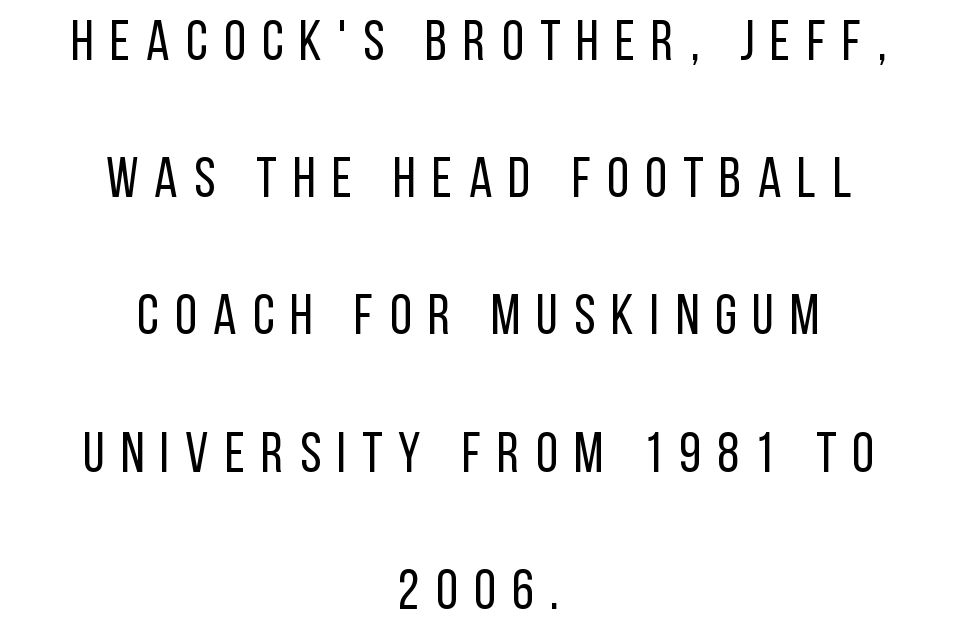
Q: Is the text bold? A: No.
Q: Is the text italic (slanted)? A: No, it is upright.
Q: Is the typeface a serif or a sans-serif typeface? A: Sans-serif.
Q: Is the text underlined? A: No.
Q: How is the paragraph aligned? A: Centered.
Q: Is the spacing between letters normal or unusually wide? A: Unusually wide.
Q: Is the spacing between lines tight, normal or loose? A: Loose.
Q: Width (condensed, normal, or wide)? A: Condensed.
Q: Stroke contrast? A: Low.
Q: x-height? A: Large.
Q: Monospaced? A: No.
